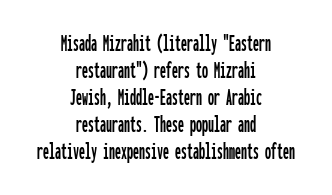
{"italic": "no", "underline": "no", "align": "center", "line_spacing": "tight", "line_spacing_ratio": 1.13, "letter_spacing": "normal", "letter_spacing_em": 0.0, "glyph_px": 24}
